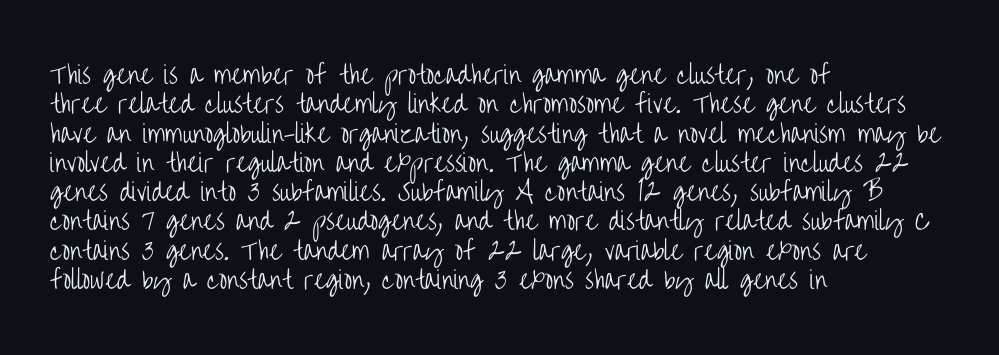
Q: Is the text bold? A: No.
Q: Is the text italic (slanted)? A: No, it is upright.
Q: Is the text underlined? A: No.
Q: How is the paragraph aligned? A: Left-aligned.
Q: Is the spacing between letters normal or unusually wide? A: Normal.
